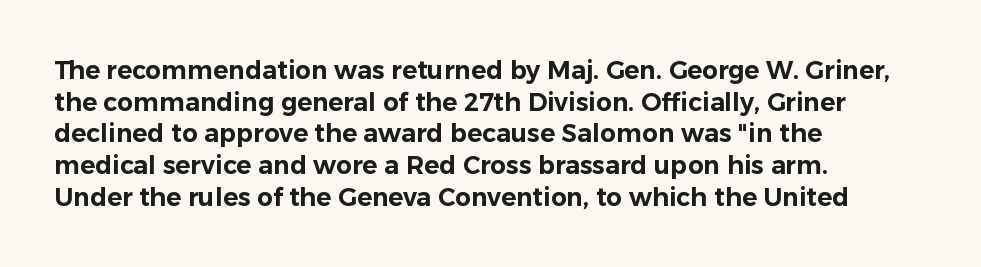
The rows are spaced the way most documents space them. No extra tracking has been applied to these lines. Which margin do the lines hug? The left one — the right edge is uneven. The gap between lines stays unmarked. If you drew a line through each stem, it would be perfectly vertical.
